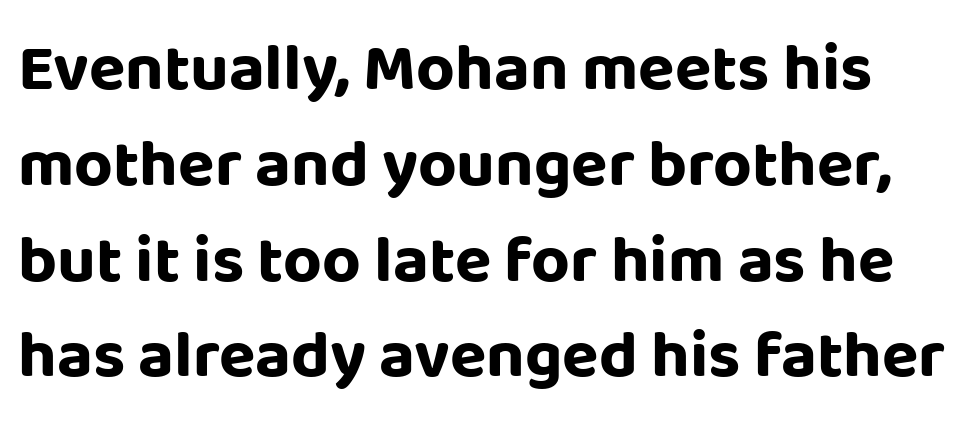
If you measured baseline to baseline, you'd find a middling distance. The face used here has the dense, thick strokes of a bold. Short note: letters normally spaced. Italic: no, the glyphs are upright roman.
